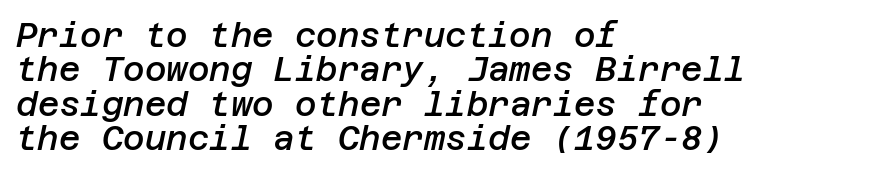
Q: Is the text bold? A: Semi-bold.
Q: Is the text italic (slanted)? A: Yes, it leans right by about 12 degrees.
Q: Is the text underlined? A: No.
Q: How is the paragraph aligned? A: Left-aligned.
Q: Is the spacing between letters normal or unusually wide? A: Normal.
Q: Is the spacing between lines tight, normal or loose? A: Tight.
Q: Width (condensed, normal, or wide)? A: Normal.
Q: Stroke contrast? A: Low.
Q: x-height? A: Large.
